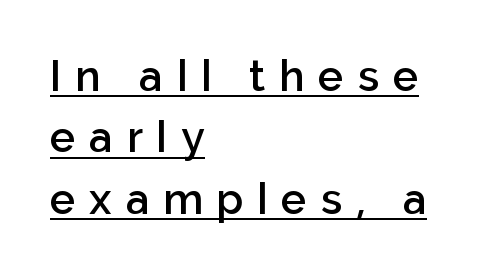
The image shows 43 px semibold sans-serif type, upright; set left-aligned, normal line spacing (1.43x), unusually wide letter spacing (+0.32 em), underlined; low stroke contrast and a medium x-height.
